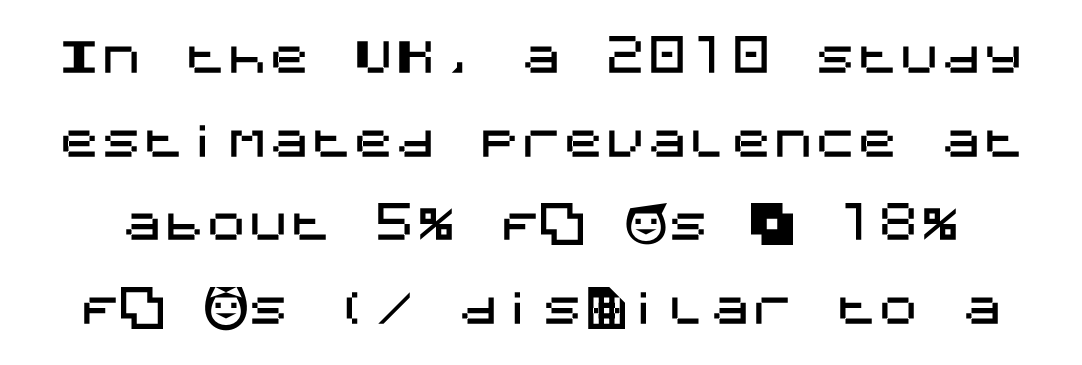
Q: Is the text italic (slanted)? A: No, it is upright.
Q: Is the typeface a serif or a sans-serif typeface? A: Sans-serif.
Q: Is the text underlined? A: No.
Q: Is the spacing between letters normal or unusually wide? A: Normal.
Q: Is the spacing between lines tight, normal or loose? A: Loose.
Q: Width (condensed, normal, or wide)? A: Normal.
Q: Stroke contrast? A: Medium.
Q: x-height? A: Large.
